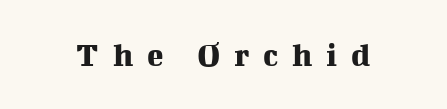
The space directly below the letters is spotless. Is this a fixed-width face? No — the glyphs have proportional, varying widths. Someone cranked the tracking dial way up on this one. Serif or sans? Serif — the stroke terminals have little feet.
